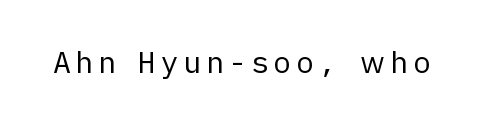
Vertical strokes here are truly vertical. Descenders hang freely into open space. The passage shown is typed in a proportional face where columns would drift. Unbolded letterforms with no extra heft. Letterform terminals end flat and unadorned throughout the passage.
